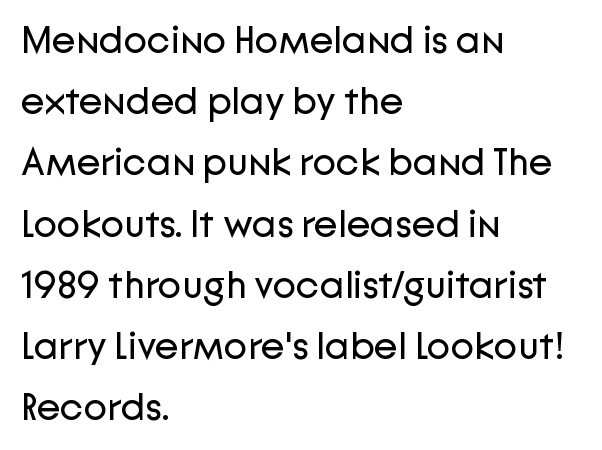
The image shows 39 px regular-weight sans-serif type, upright; set left-aligned, normal line spacing (1.57x), normal letter spacing, not underlined; low stroke contrast and a medium x-height.
